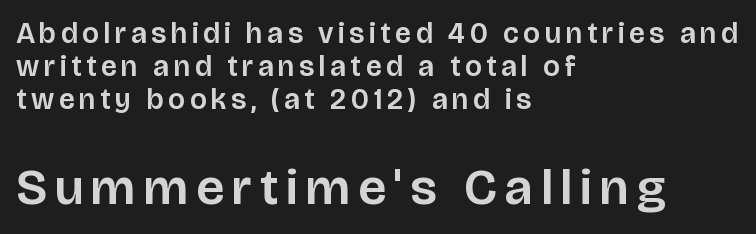
Q: Is the text italic (slanted)? A: No, it is upright.
Q: Is the typeface a serif or a sans-serif typeface? A: Sans-serif.
Q: Is the text underlined? A: No.
Q: How is the paragraph aligned? A: Left-aligned.
Q: Is the spacing between lines tight, normal or loose? A: Tight.
Q: Which block of text is set in a larger size, the first (top) or the second (bottom)? A: The second (bottom) one.
Q: Width (condensed, normal, or wide)? A: Normal.
Q: Stroke contrast? A: Low.
Q: x-height? A: Large.
Q: Monospaced? A: No.
